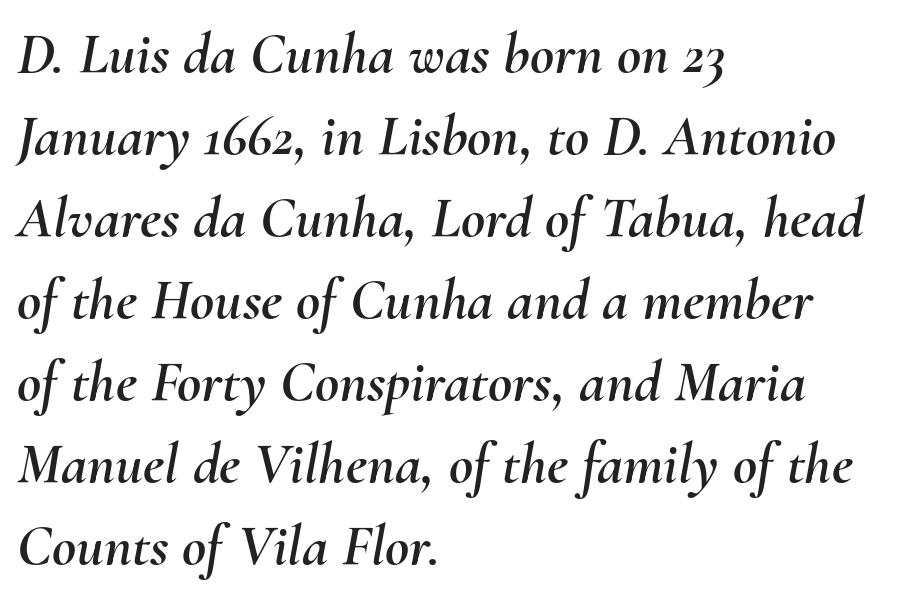
Q: Is the text italic (slanted)? A: Yes, it leans right by about 10 degrees.
Q: Is the text underlined? A: No.
Q: How is the paragraph aligned? A: Left-aligned.
Q: Is the spacing between letters normal or unusually wide? A: Normal.
Q: Is the spacing between lines tight, normal or loose? A: Normal.
Q: Width (condensed, normal, or wide)? A: Normal.
Q: Stroke contrast? A: Medium.
Q: x-height? A: Small.
Q: Monospaced? A: No.
